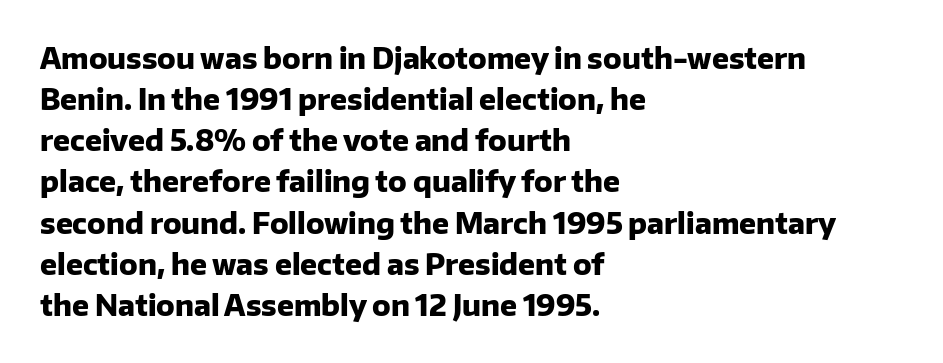
Each glyph is drawn with heavy, bold strokes. Any mark beneath the type? The region is blank. No extra tracking has been applied to these lines. Type style note: lacks serifs.
